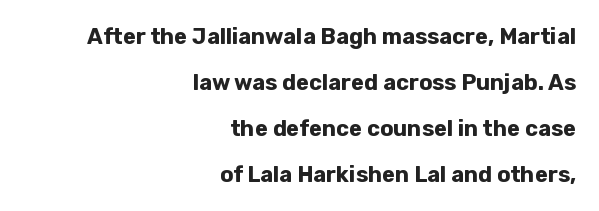
Q: Is the text bold? A: Yes.
Q: Is the text italic (slanted)? A: No, it is upright.
Q: Is the text underlined? A: No.
Q: How is the paragraph aligned? A: Right-aligned.
Q: Is the spacing between letters normal or unusually wide? A: Normal.
Q: Is the spacing between lines tight, normal or loose? A: Loose.
